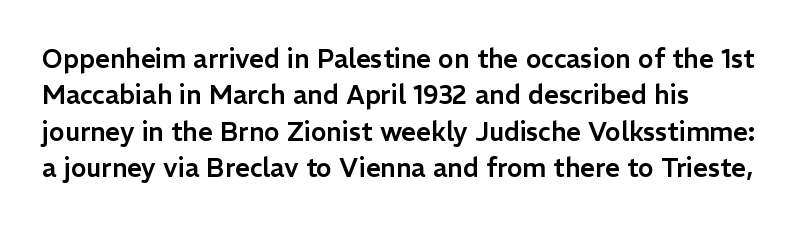
The block of text has a typical density, with ordinary space between rows. Letters rest on an invisible, unmarked baseline. If you drew a line through each stem, it would be perfectly vertical. Glyph-to-glyph distance matches everyday printed text.
